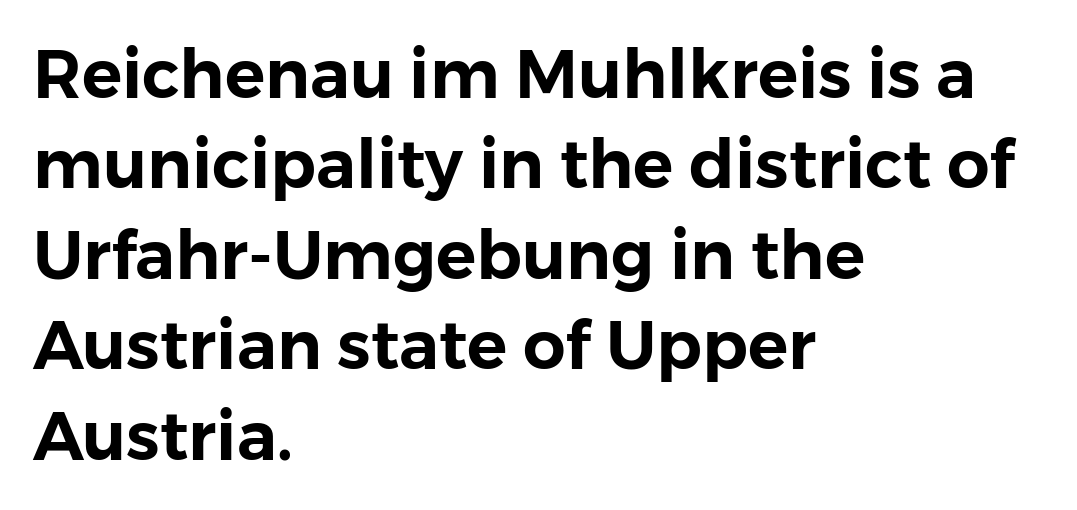
{"serif": "no", "italic": "no", "width": "normal", "stroke_contrast": "low", "x_height": "medium", "monospaced": "no", "underline": "no", "align": "left", "line_spacing": "normal", "line_spacing_ratio": 1.35, "letter_spacing": "normal", "letter_spacing_em": 0.0, "glyph_px": 67}
